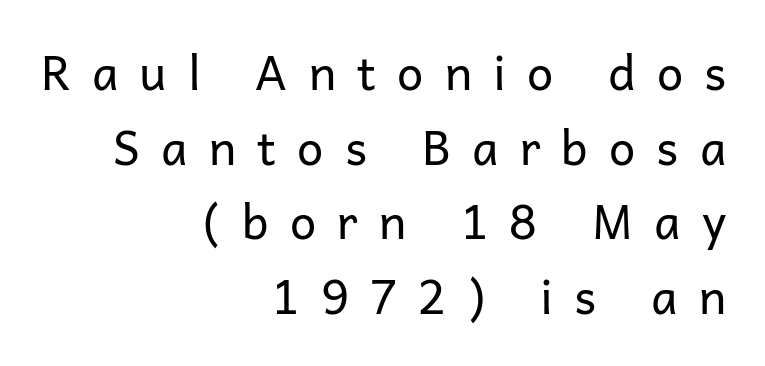
{"serif": "no", "italic": "no", "bold": "no", "weight": "regular", "width": "normal", "stroke_contrast": "low", "x_height": "medium", "monospaced": "no", "underline": "no", "align": "right", "line_spacing": "normal", "line_spacing_ratio": 1.59, "letter_spacing": "wide", "letter_spacing_em": 0.45, "glyph_px": 47}
